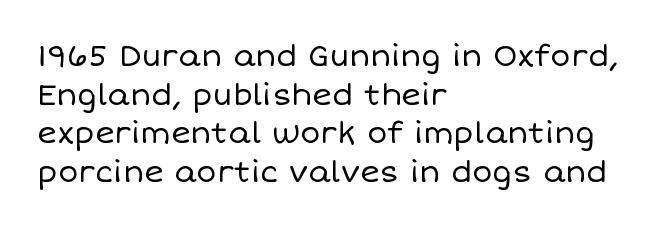
Leading: standard. The space directly below the letters is spotless. Is the stroke heavy? The answer is a plain regular-or-lighter. Does the lettering tilt? It doesn't — this is upright. Spacing verdict: proportional, widths tailored to each character. Each line starts at the same left margin while the right side varies.
